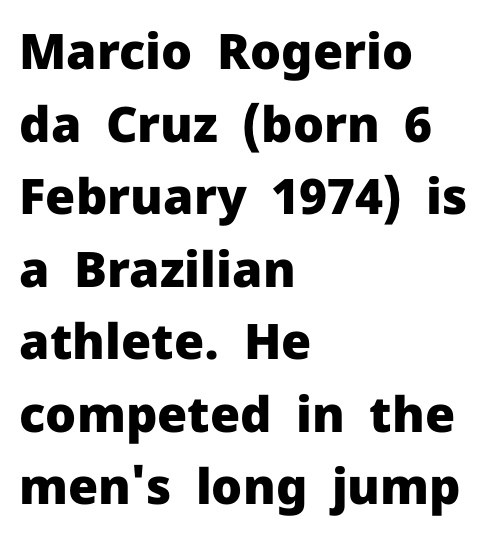
Words appear dense and cohesive because spacing is normal. The typesetter chose a ragged-right arrangement here. Nope, not italic — everything's standing straight. Note the varied advance widths — an 'i' is clearly narrower than an 'm'. A typesetter would label this face a sans.
